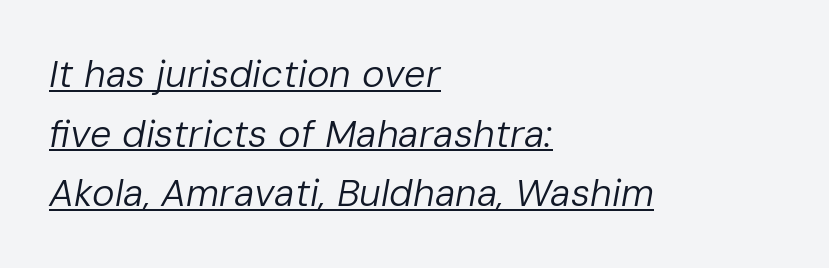
Q: Is the text bold? A: No.
Q: Is the text italic (slanted)? A: Yes, it leans right by about 10 degrees.
Q: Is the text underlined? A: Yes.
Q: How is the paragraph aligned? A: Left-aligned.
Q: Is the spacing between letters normal or unusually wide? A: Normal.
Q: Is the spacing between lines tight, normal or loose? A: Normal.
Q: Width (condensed, normal, or wide)? A: Normal.
Q: Stroke contrast? A: Low.
Q: x-height? A: Medium.
Q: Monospaced? A: No.
